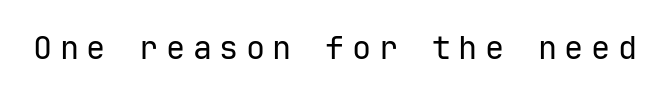
The image shows 32 px regular-weight sans-serif type, upright, monospaced; set unusually wide letter spacing (+0.23 em), not underlined; low stroke contrast and a medium x-height.
